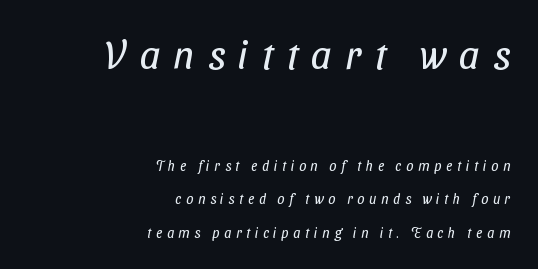
{"serif": "no", "bold": "no", "weight": "regular", "width": "condensed", "stroke_contrast": "low", "x_height": "medium", "monospaced": "no", "underline": "no", "align": "right", "line_spacing": "loose", "line_spacing_ratio": 2.39, "letter_spacing": "wide", "letter_spacing_em": 0.33, "larger_block": "first", "size_ratio": 2.86, "glyph_px": 40}
